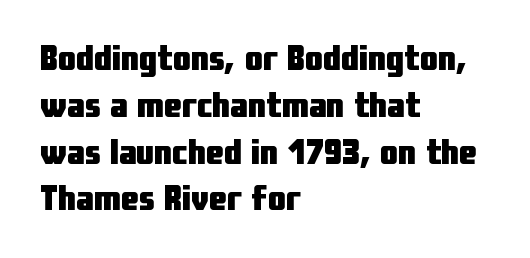
Q: Is the text bold? A: Yes.
Q: Is the text italic (slanted)? A: No, it is upright.
Q: Is the typeface a serif or a sans-serif typeface? A: Sans-serif.
Q: Is the text underlined? A: No.
Q: How is the paragraph aligned? A: Left-aligned.
Q: Is the spacing between letters normal or unusually wide? A: Normal.
Q: Is the spacing between lines tight, normal or loose? A: Normal.
Q: Width (condensed, normal, or wide)? A: Condensed.
Q: Stroke contrast? A: Low.
Q: x-height? A: Medium.
Q: Monospaced? A: No.
